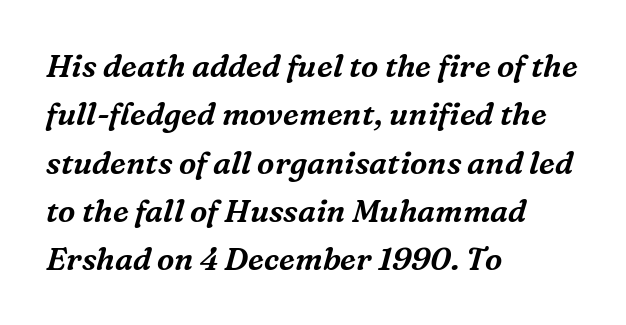
The image shows 31 px serif type, italic (leaning right); set left-aligned, normal line spacing (1.56x), normal letter spacing, not underlined; medium stroke contrast and a medium x-height.
